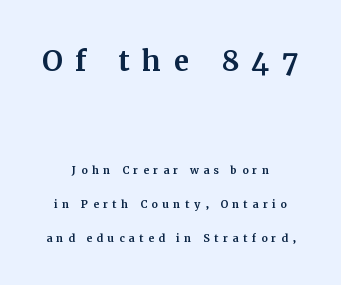
What's the leading like? Stretched, with rows far apart. The passage shown is typed in a proportional face where columns would drift. Do the letters lean? They stand straight. I'd call this a serif setting — the letters wear small feet. Words appear elongated and porous because spacing is wide.
